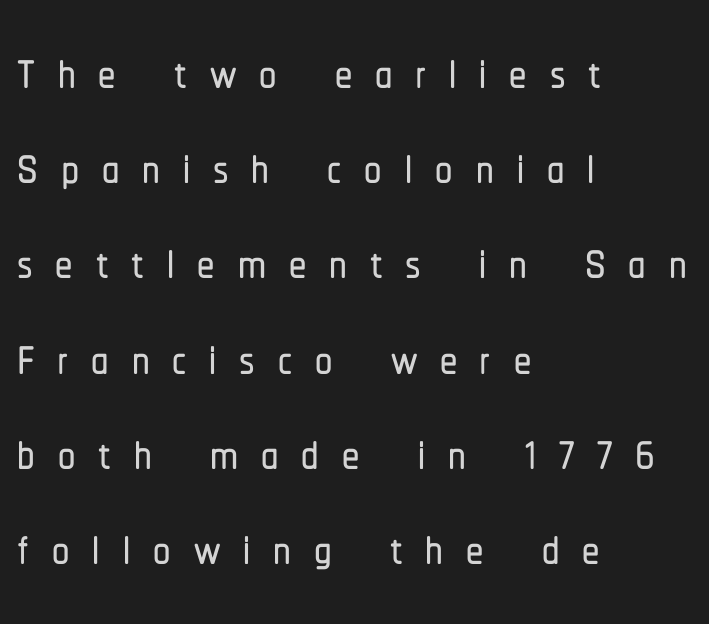
{"serif": "no", "italic": "no", "width": "condensed", "stroke_contrast": "low", "x_height": "medium", "monospaced": "no", "underline": "no", "align": "left", "line_spacing": "normal", "line_spacing_ratio": 1.38, "letter_spacing": "wide", "letter_spacing_em": 0.33, "glyph_px": 69}
